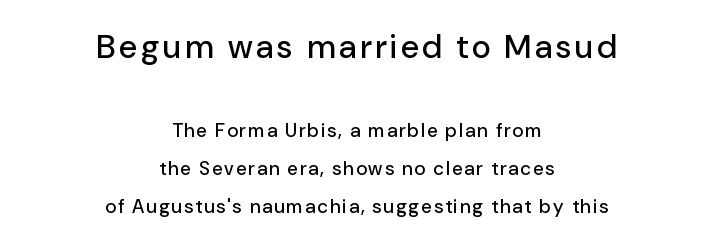
The image shows 33 px sans-serif type, upright; set centered, loose line spacing (2.01x), not underlined; the first (top) block is 1.74x larger; low stroke contrast and a medium x-height.
